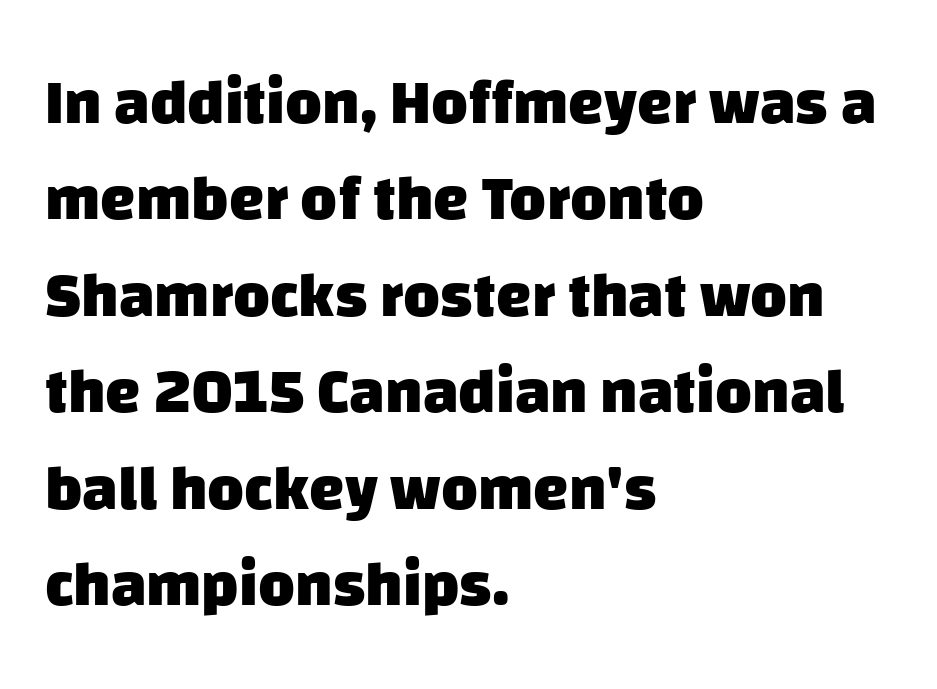
The image shows 63 px heavy sans-serif type; set left-aligned, normal line spacing (1.53x), normal letter spacing, not underlined; low stroke contrast and a large x-height.
